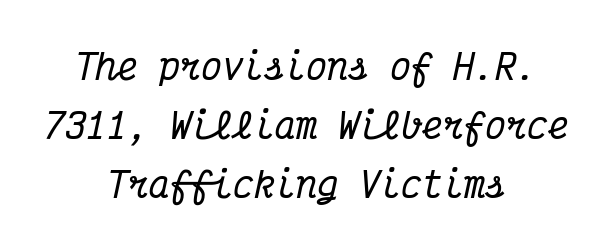
Q: Is the text italic (slanted)? A: Yes, it leans right by about 12 degrees.
Q: Is the typeface a serif or a sans-serif typeface? A: Serif.
Q: Is the text underlined? A: No.
Q: How is the paragraph aligned? A: Centered.
Q: Is the spacing between letters normal or unusually wide? A: Normal.
Q: Is the spacing between lines tight, normal or loose? A: Normal.
Q: Width (condensed, normal, or wide)? A: Condensed.
Q: Stroke contrast? A: Medium.
Q: x-height? A: Medium.
Q: Monospaced? A: Yes.
